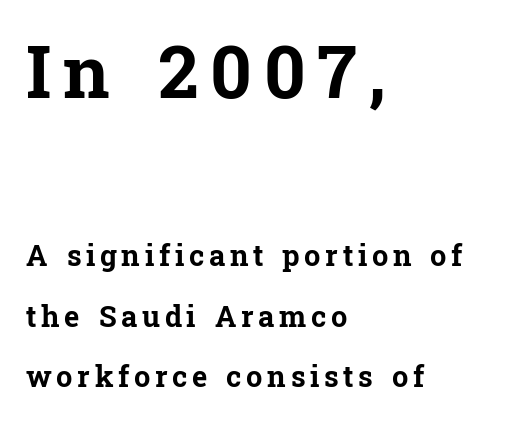
The letters carry serifs — small finishing strokes at the ends of their stems. In terms of leading, this rendering errs on the spacious side. The letters stand straight up with perfectly vertical stems. The face used here has the dense, thick strokes of a bold.
